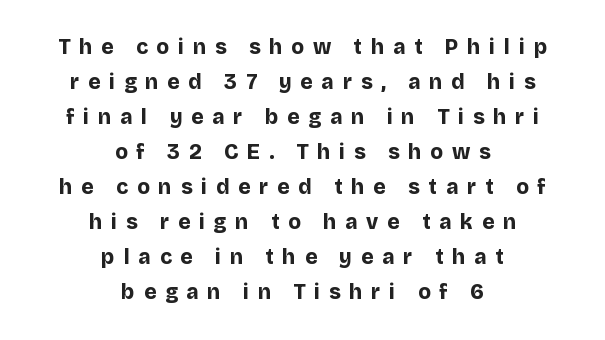
Q: Is the text bold? A: Yes.
Q: Is the text italic (slanted)? A: No, it is upright.
Q: Is the text underlined? A: No.
Q: How is the paragraph aligned? A: Centered.
Q: Is the spacing between letters normal or unusually wide? A: Unusually wide.
Q: Is the spacing between lines tight, normal or loose? A: Normal.
